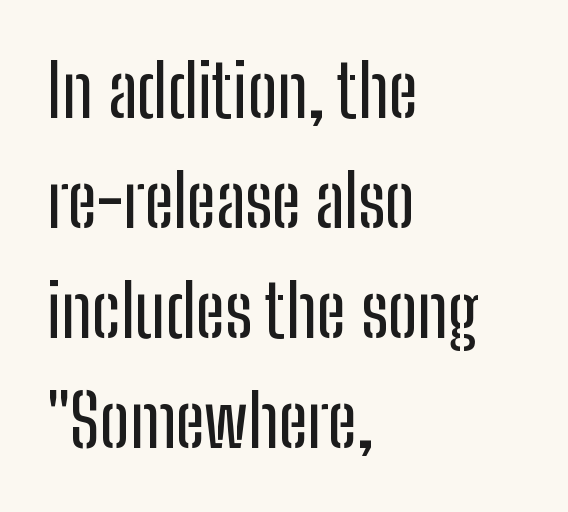
{"serif": "no", "italic": "no", "width": "condensed", "stroke_contrast": "low", "x_height": "medium", "monospaced": "no", "underline": "no", "align": "left", "line_spacing": "normal", "line_spacing_ratio": 1.53, "letter_spacing": "normal", "letter_spacing_em": 0.0, "glyph_px": 72}
